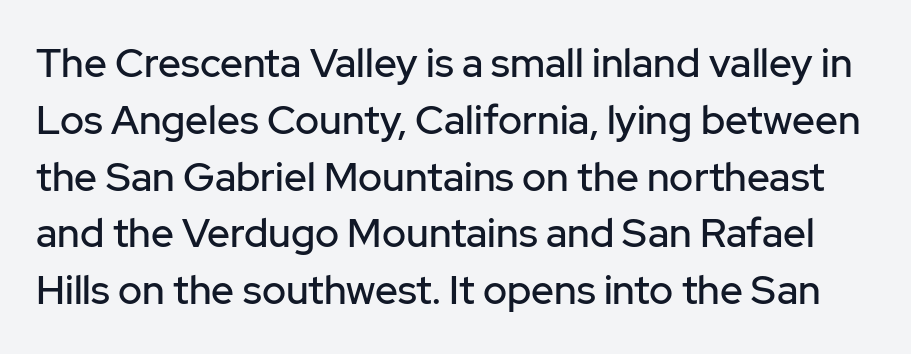
Q: Is the text italic (slanted)? A: No, it is upright.
Q: Is the typeface a serif or a sans-serif typeface? A: Sans-serif.
Q: Is the text underlined? A: No.
Q: Is the spacing between letters normal or unusually wide? A: Normal.
Q: Is the spacing between lines tight, normal or loose? A: Normal.
Q: Width (condensed, normal, or wide)? A: Normal.
Q: Stroke contrast? A: Low.
Q: x-height? A: Medium.
Q: Monospaced? A: No.
